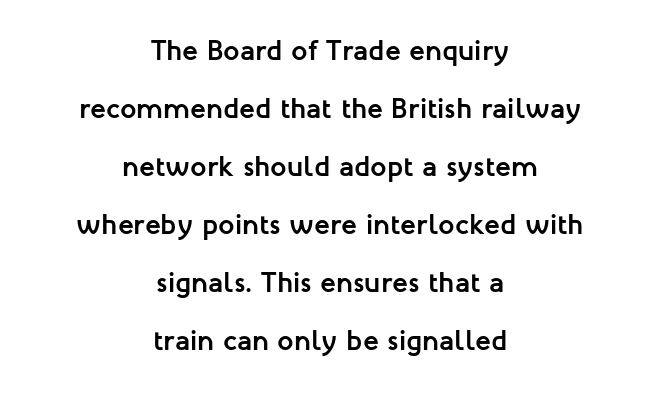
The image shows 29 px semibold sans-serif type, upright; set centered, loose line spacing (2.0x), normal letter spacing, not underlined; low stroke contrast and a medium x-height.
